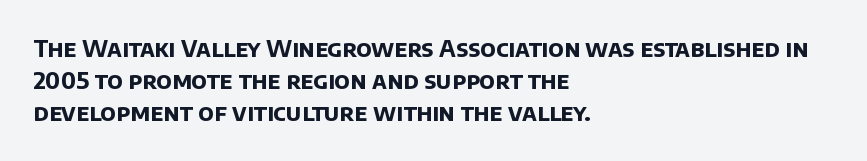
The image shows 23 px bold type; set left-aligned, normal line spacing (1.4x), normal letter spacing, not underlined.
